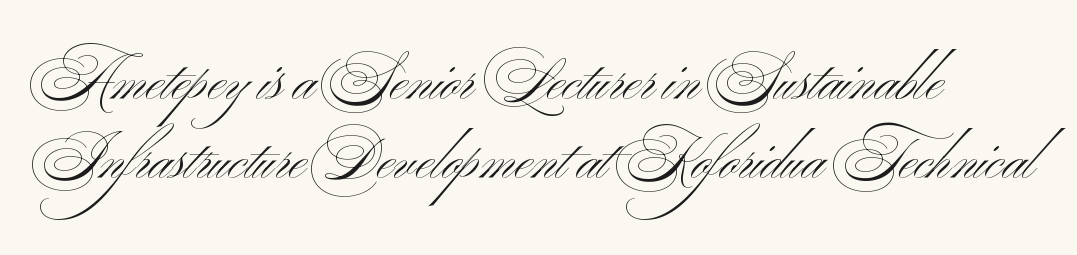
Q: Is the text bold? A: No.
Q: Is the text italic (slanted)? A: Yes.
Q: Is the typeface a serif or a sans-serif typeface? A: Sans-serif.
Q: Is the text underlined? A: No.
Q: Is the spacing between letters normal or unusually wide? A: Normal.
Q: Is the spacing between lines tight, normal or loose? A: Normal.
Q: Width (condensed, normal, or wide)? A: Wide.
Q: Stroke contrast? A: Medium.
Q: x-height? A: Small.
Q: Monospaced? A: No.
